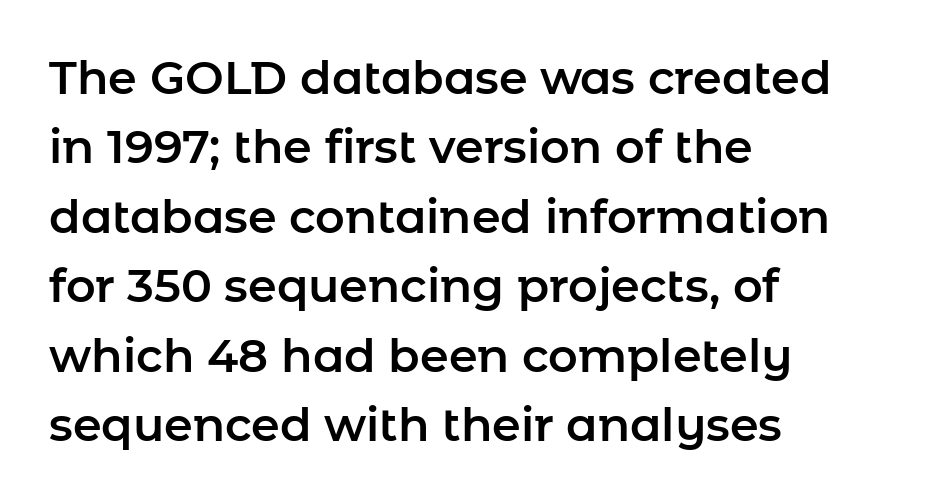
The image shows 46 px sans-serif type, upright; set left-aligned, normal line spacing (1.51x), normal letter spacing, not underlined; low stroke contrast and a medium x-height.
